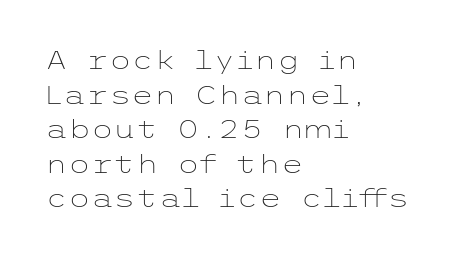
{"italic": "no", "bold": "no", "underline": "no", "align": "left", "line_spacing": "normal", "line_spacing_ratio": 1.33, "letter_spacing": "normal", "letter_spacing_em": 0.0, "glyph_px": 26}
